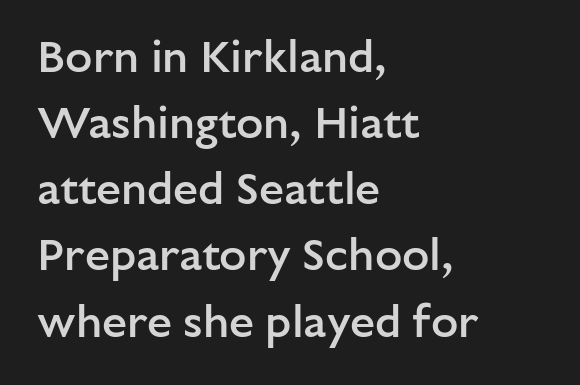
The image shows 45 px semibold sans-serif type, upright; set left-aligned, normal line spacing (1.47x), normal letter spacing, not underlined; low stroke contrast and a medium x-height.
